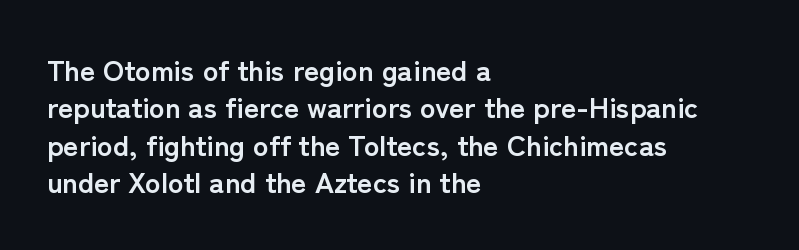
The font family rendered here belongs to the sans-serif group. The strokes are fattened all the way to bold. What stands out about the letter spacing? Nothing — it is the standard amount. Do the characters align in a grid? No, the font is proportional.
